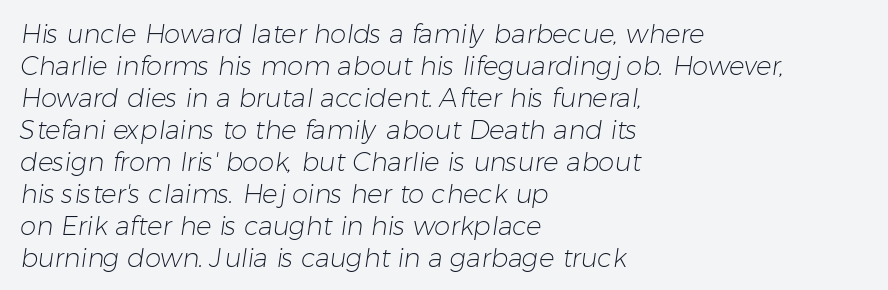
{"bold": "no", "underline": "no", "align": "left", "line_spacing_ratio": 1.23, "letter_spacing": "normal", "letter_spacing_em": 0.0, "glyph_px": 26}
